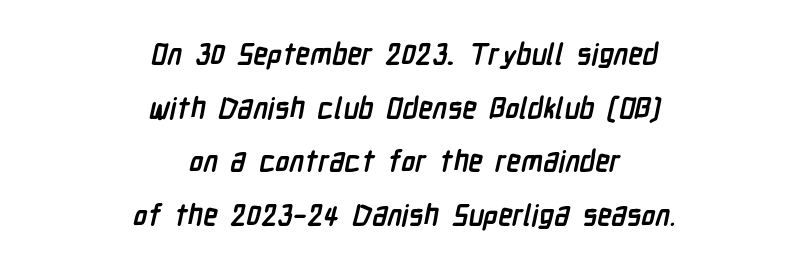
The image shows 29 px semibold, condensed sans-serif type; set centered, line spacing 1.85x, normal letter spacing, not underlined; low stroke contrast and a medium x-height.
